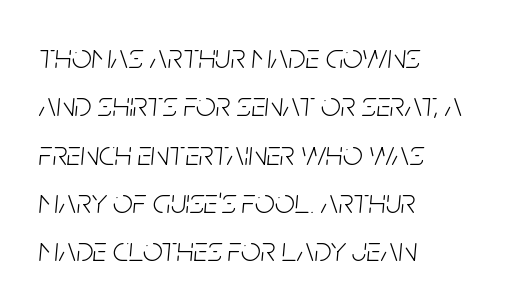
The image shows 35 px light, condensed type, italic (leaning right); set left-aligned, normal line spacing (1.38x), normal letter spacing, not underlined; low stroke contrast and a large x-height.
